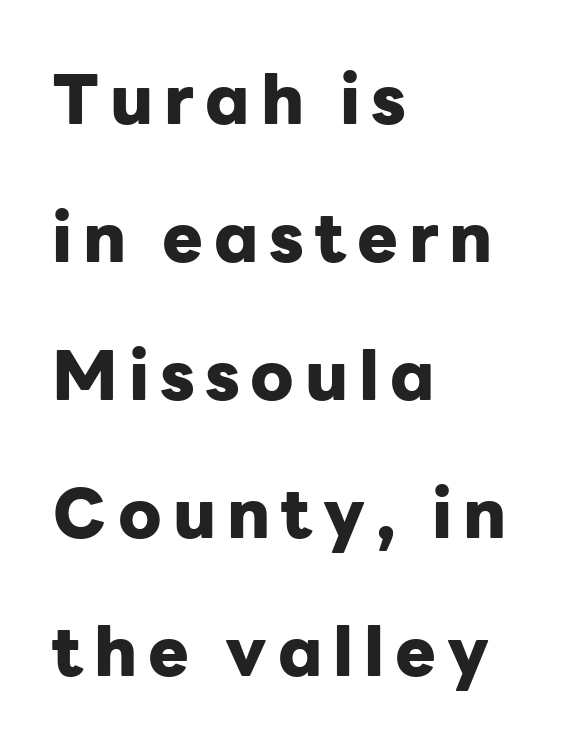
You could fit nearly another row in the gap between these rows. Each letter keeps its own natural width here, so spacing adapts to shape. Quick note: underline off. Short and long lines alike share a common starting point at left. Unlike italic type, these characters show no tilt at all. The rendering uses a bold face; every stroke is thick and dark.
